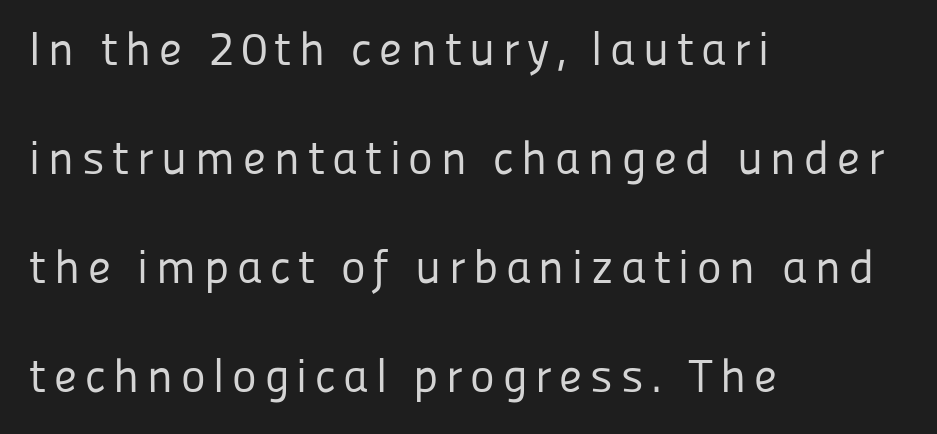
The image shows 47 px regular-weight sans-serif type, upright; set left-aligned, loose line spacing (2.32x), not underlined; low stroke contrast and a medium x-height.
